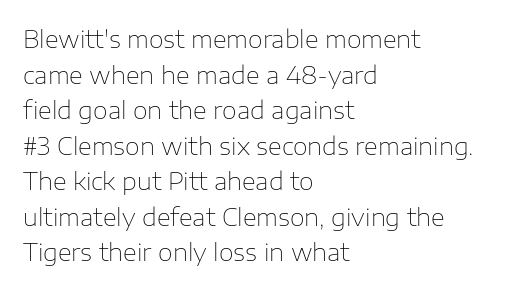
Q: Is the text bold? A: No.
Q: Is the text italic (slanted)? A: No, it is upright.
Q: Is the text underlined? A: No.
Q: How is the paragraph aligned? A: Left-aligned.
Q: Is the spacing between letters normal or unusually wide? A: Normal.
Q: Is the spacing between lines tight, normal or loose? A: Normal.
